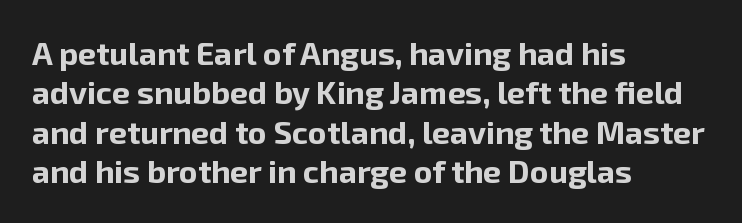
The image shows 32 px bold sans-serif type, upright; set left-aligned, line spacing 1.23x, normal letter spacing, not underlined; low stroke contrast and a medium x-height.
